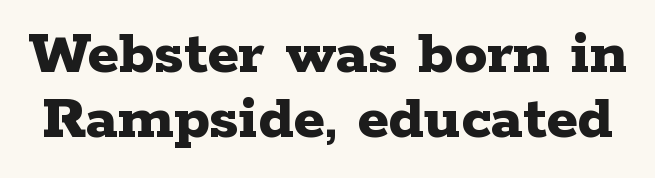
The image shows 66 px bold, wide serif type, upright; set tight line spacing (0.99x), normal letter spacing, not underlined; low stroke contrast and a medium x-height.
